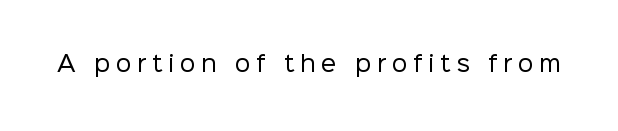
The image shows 22 px text type, upright; set unusually wide letter spacing (+0.26 em), not underlined.
